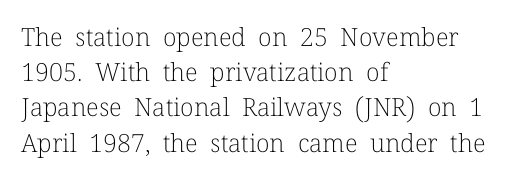
{"italic": "no", "bold": "no", "underline": "no", "align": "left", "line_spacing": "normal", "line_spacing_ratio": 1.41, "letter_spacing": "normal", "letter_spacing_em": 0.0, "glyph_px": 25}
